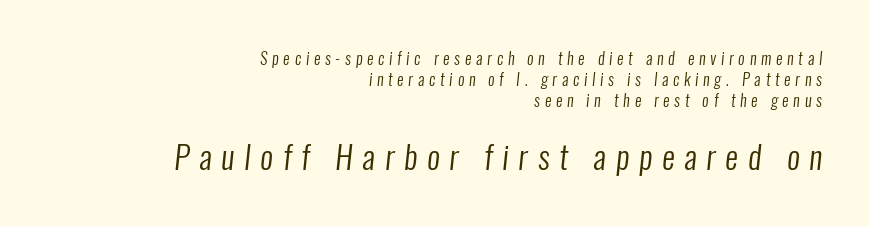
{"serif": "no", "bold": "no", "weight": "regular", "width": "condensed", "stroke_contrast": "low", "x_height": "medium", "monospaced": "no", "underline": "no", "align": "right", "line_spacing": "normal", "line_spacing_ratio": 1.3, "letter_spacing": "wide", "letter_spacing_em": 0.3, "larger_block": "second", "size_ratio": 2.0, "glyph_px": 32}
